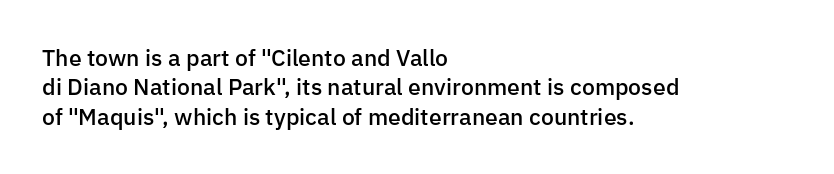
All the whitespace from short lines collects on the right. You could call the tracking neutral — neither tight nor loose. The axis of the letterforms is exactly vertical. Honestly, there is no underline to notice here at all.
